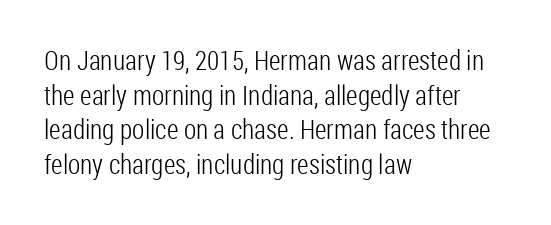
The block of text has a typical density, with ordinary space between rows. Which margin do the lines hug? The left one — the right edge is uneven. The space directly below the letters is spotless. This is the regular roman posture of the typeface. Does extra space separate the letters? No, they use regular spacing.
